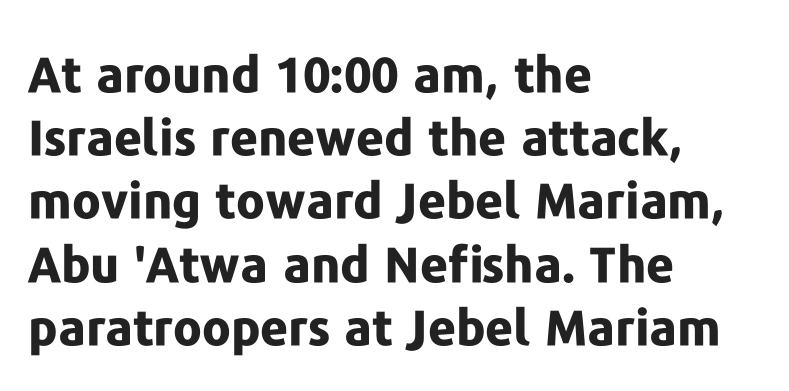
{"serif": "no", "italic": "no", "bold": "yes", "weight": "bold", "width": "normal", "stroke_contrast": "low", "x_height": "medium", "monospaced": "no", "underline": "no", "align": "left", "line_spacing": "normal", "line_spacing_ratio": 1.29, "letter_spacing": "normal", "letter_spacing_em": 0.0, "glyph_px": 49}
